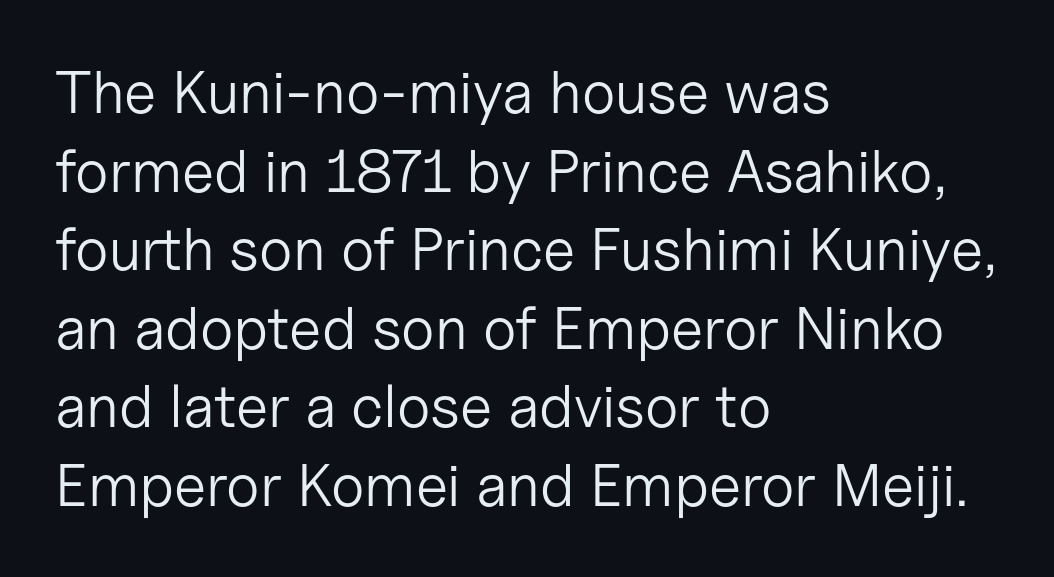
The rendering uses natural spacing where letterforms have individual widths. The strip under each line holds only bare page. Vertical spacing — default. Compared with typical body copy, the letter spacing here is the same. Visually the block forms a straight wall on the left and a jagged coastline on the right.
